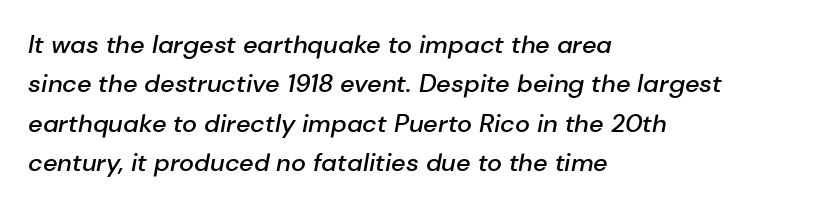
A semibold gives these letters moderate extra thickness, short of bold. Does the leading feel generous? No, just average. Notice how the passage keeps a crisp vertical edge on the left only. Honestly, the letter spacing is just normal — you wouldn't notice it. Just letters on the line, the space beneath them empty.
